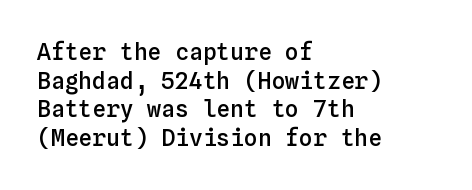
{"italic": "no", "bold": "semi", "underline": "no", "align": "left", "line_spacing": "normal", "line_spacing_ratio": 1.25, "letter_spacing": "normal", "letter_spacing_em": 0.0, "glyph_px": 23}
